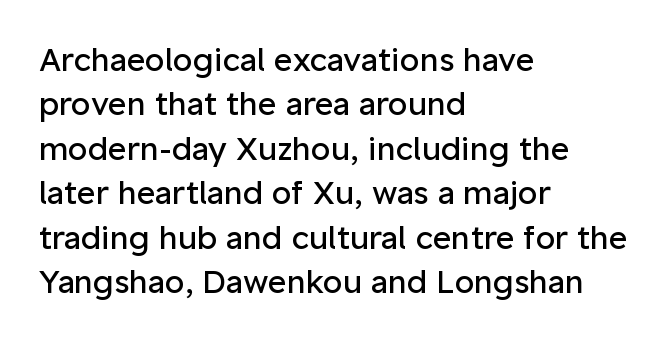
{"serif": "no", "italic": "no", "bold": "no", "weight": "regular", "width": "normal", "stroke_contrast": "low", "x_height": "medium", "monospaced": "no", "underline": "no", "align": "left", "line_spacing": "normal", "line_spacing_ratio": 1.39, "letter_spacing": "normal", "letter_spacing_em": 0.0, "glyph_px": 32}
